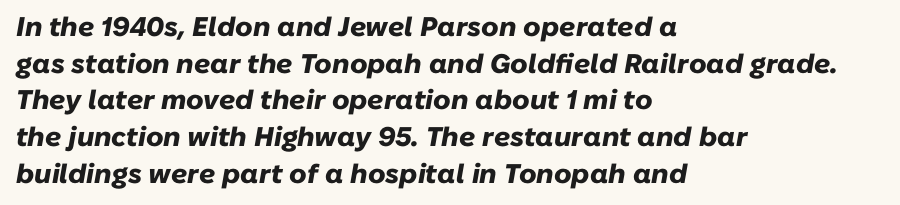
Q: Is the text bold? A: Yes.
Q: Is the text italic (slanted)? A: Yes, it leans right by about 10 degrees.
Q: Is the text underlined? A: No.
Q: How is the paragraph aligned? A: Left-aligned.
Q: Is the spacing between letters normal or unusually wide? A: Normal.
Q: Is the spacing between lines tight, normal or loose? A: Normal.
